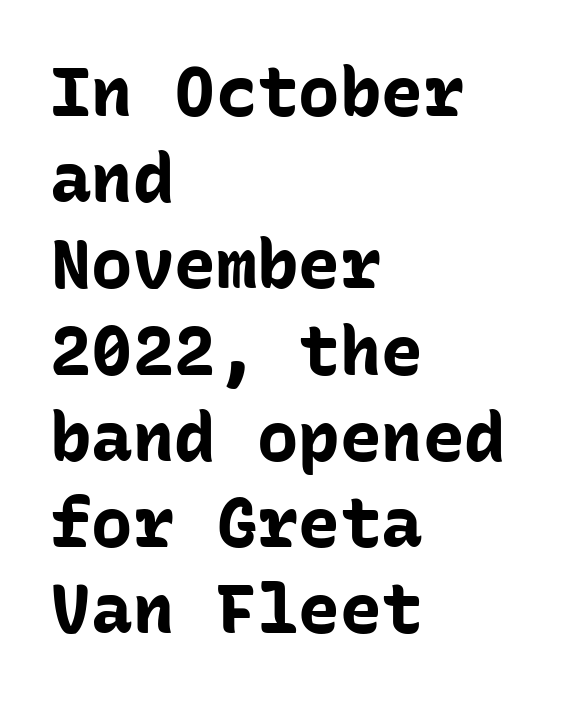
The paragraph shown leans on its left margin. Do the letters lean? They stand straight. Short note: letters normally spaced. This sample has the even, mechanical cadence of fixed-width lettering. The letters carry no serifs — their stems end cleanly without finishing strokes.
